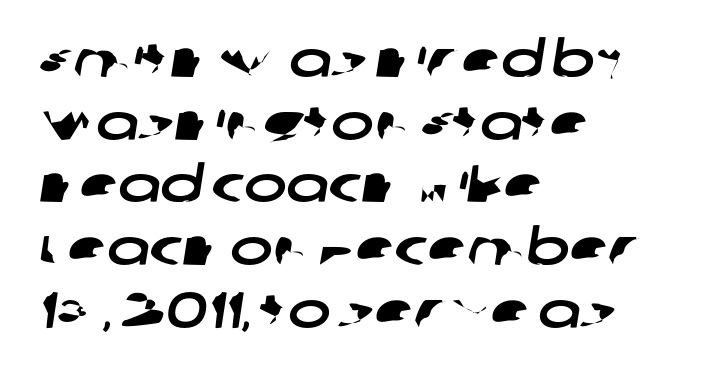
{"serif": "no", "width": "wide", "stroke_contrast": "low", "x_height": "large", "monospaced": "no", "underline": "no", "align": "left", "line_spacing_ratio": 1.23, "letter_spacing": "normal", "letter_spacing_em": 0.0, "glyph_px": 51}
